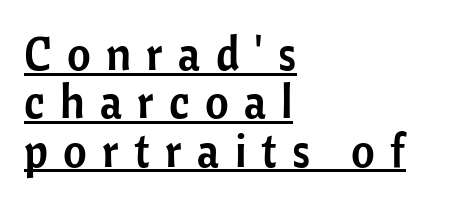
{"serif": "no", "italic": "no", "width": "normal", "stroke_contrast": "low", "x_height": "medium", "monospaced": "no", "underline": "yes", "align": "left", "line_spacing": "tight", "line_spacing_ratio": 1.05, "letter_spacing": "wide", "letter_spacing_em": 0.33, "glyph_px": 46}
